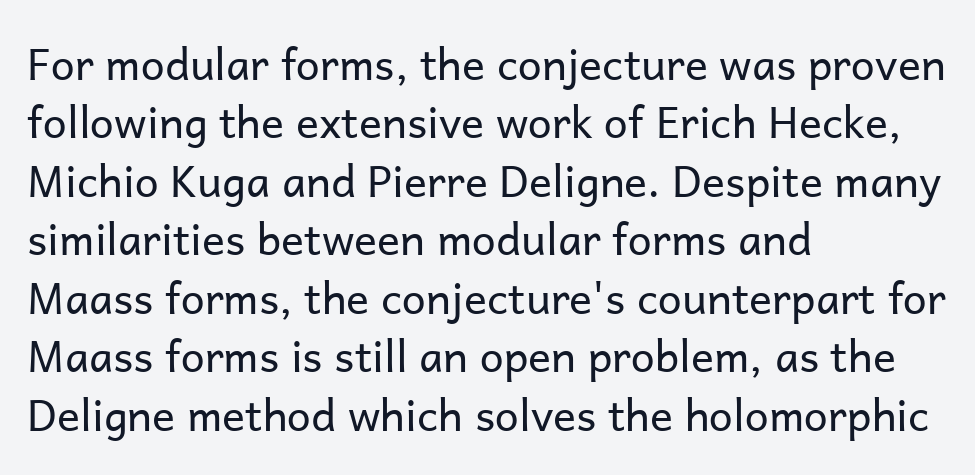
The image shows 43 px regular-weight sans-serif type, upright; set left-aligned, normal line spacing (1.36x), normal letter spacing, not underlined; low stroke contrast and a medium x-height.
